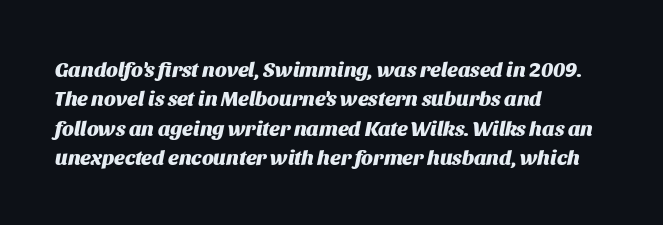
The image shows 21 px bold type, italic (leaning right); set left-aligned, normal line spacing (1.4x), normal letter spacing, not underlined.
